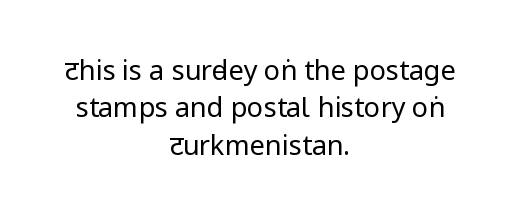
{"italic": "no", "bold": "no", "underline": "no", "align": "center", "line_spacing": "normal", "line_spacing_ratio": 1.38, "letter_spacing": "normal", "letter_spacing_em": 0.0, "glyph_px": 27}
